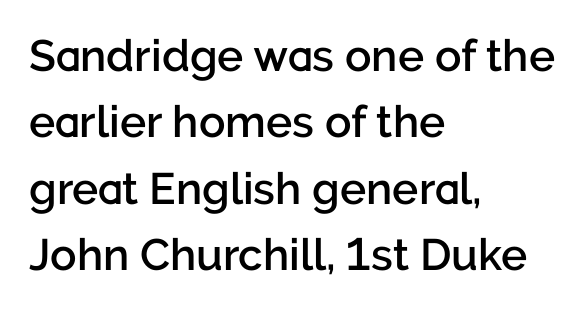
The image shows 44 px semibold sans-serif type, upright; set left-aligned, normal line spacing (1.51x), normal letter spacing, not underlined; low stroke contrast and a medium x-height.
